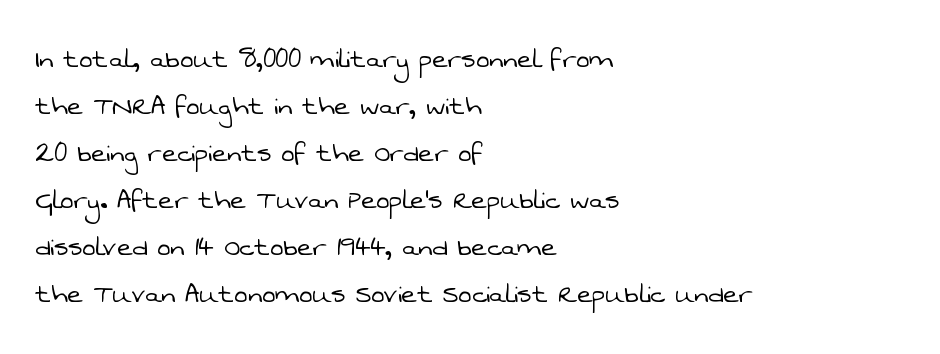
The image shows 32 px light sans-serif type; set left-aligned, normal line spacing (1.47x), normal letter spacing, not underlined; low stroke contrast and a medium x-height.
